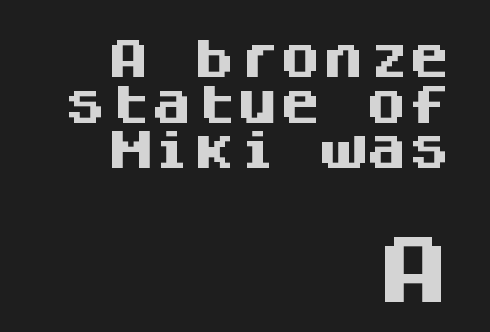
The image shows 75 px heavy sans-serif type, upright, monospaced; set right-aligned, tight line spacing (1.06x), normal letter spacing, not underlined; the second (bottom) block is 1.74x larger; medium stroke contrast and a large x-height.
